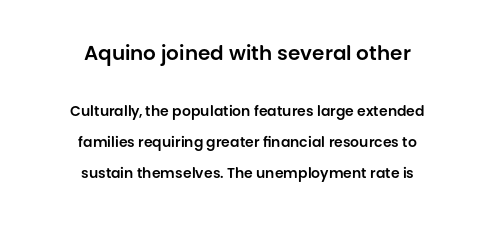
{"italic": "no", "underline": "no", "align": "center", "line_spacing": "loose", "line_spacing_ratio": 2.21, "letter_spacing": "normal", "letter_spacing_em": 0.0, "larger_block": "first", "size_ratio": 1.43, "glyph_px": 20}
